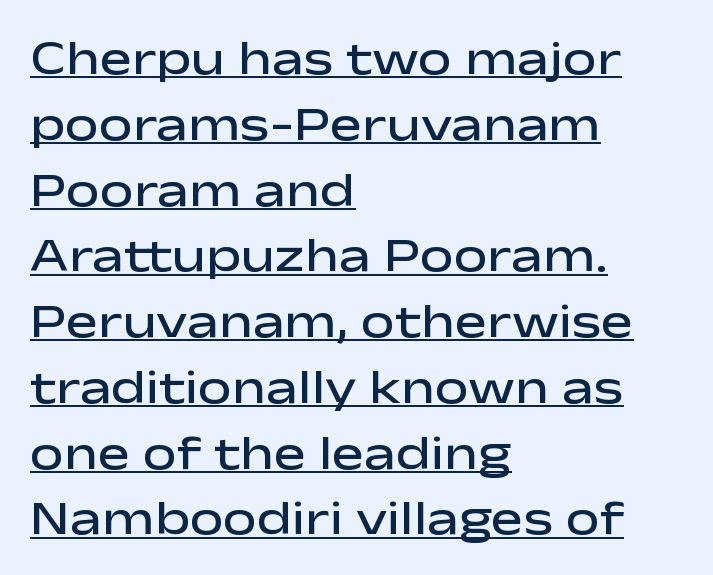
{"serif": "no", "italic": "no", "bold": "semi", "weight": "semibold", "width": "wide", "stroke_contrast": "low", "x_height": "medium", "monospaced": "no", "underline": "yes", "align": "left", "line_spacing": "normal", "line_spacing_ratio": 1.37, "letter_spacing": "normal", "letter_spacing_em": 0.0, "glyph_px": 48}
